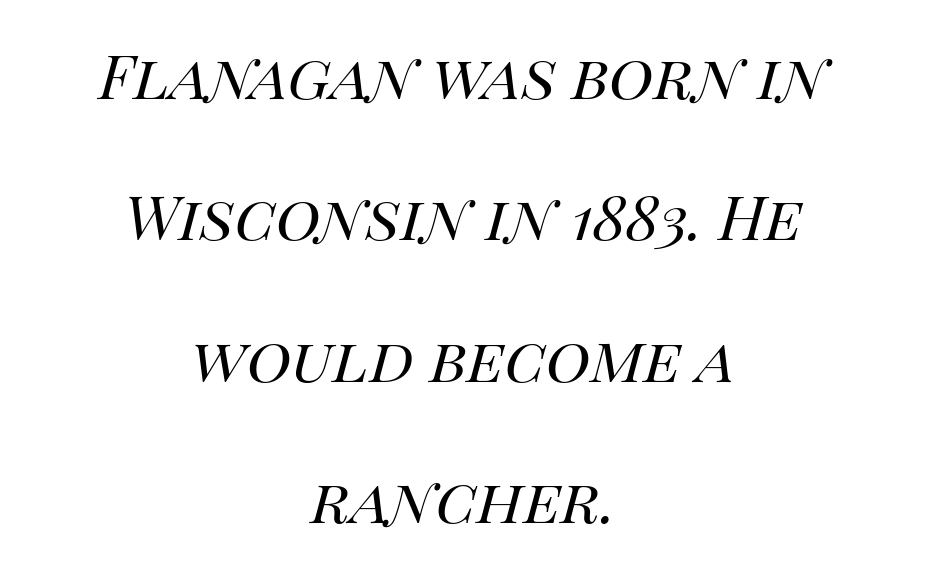
The image shows 76 px regular-weight type, italic (leaning right); set centered, line spacing 1.86x, normal letter spacing, not underlined; high stroke contrast and a large x-height.
